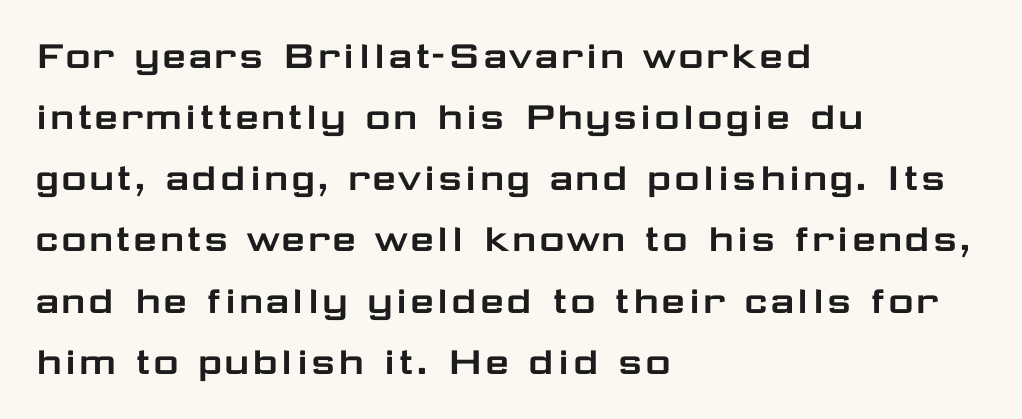
Q: Is the text italic (slanted)? A: No, it is upright.
Q: Is the typeface a serif or a sans-serif typeface? A: Sans-serif.
Q: Is the text underlined? A: No.
Q: How is the paragraph aligned? A: Left-aligned.
Q: Is the spacing between letters normal or unusually wide? A: Normal.
Q: Is the spacing between lines tight, normal or loose? A: Normal.
Q: Width (condensed, normal, or wide)? A: Wide.
Q: Stroke contrast? A: Low.
Q: x-height? A: Medium.
Q: Monospaced? A: No.
